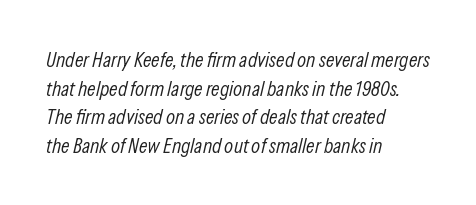
Normally led — the rows are evenly, conventionally spaced. This sample is left-justified, so line endings fall wherever the words run out. This sample uses an oblique cut, with every glyph tilted off the vertical. The area under the type is left untouched. Tracking value appears to be zero — textbook default spacing. This reads as an unemphasized weight, regular at the heaviest.
